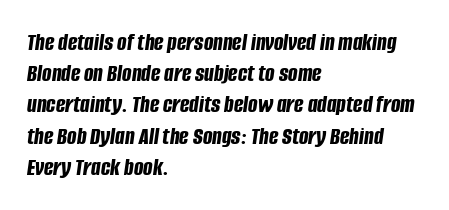
The image shows 25 px bold type, italic (leaning right); set left-aligned, normal line spacing (1.25x), normal letter spacing, not underlined.
